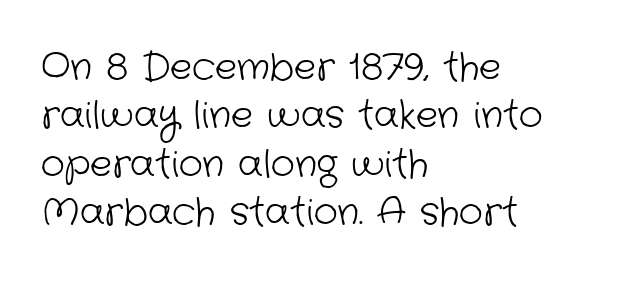
The passage shown is typeset with a sans-serif family. The horizontal fit of the characters is conventional and even. Weight: regular or lighter. The passage is arranged the way most books set body copy — flush left. Rule under the text: the space is simply empty.
